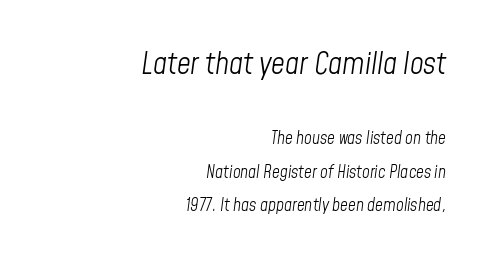
Q: Is the text bold? A: No.
Q: Is the text italic (slanted)? A: Yes, it leans right by about 8 degrees.
Q: Is the text underlined? A: No.
Q: How is the paragraph aligned? A: Right-aligned.
Q: Is the spacing between letters normal or unusually wide? A: Normal.
Q: Is the spacing between lines tight, normal or loose? A: Loose.
Q: Which block of text is set in a larger size, the first (top) or the second (bottom)? A: The first (top) one.
Q: Width (condensed, normal, or wide)? A: Condensed.
Q: Stroke contrast? A: Low.
Q: x-height? A: Medium.
Q: Monospaced? A: No.
